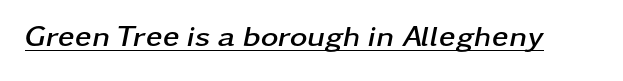
The letters advance in unequal steps, a hallmark of proportional type. When letters slant like this, we call the style italic. The passage shown has conventional tracking throughout. This is underlined copy, the kind a proofreader might mark for attention.
